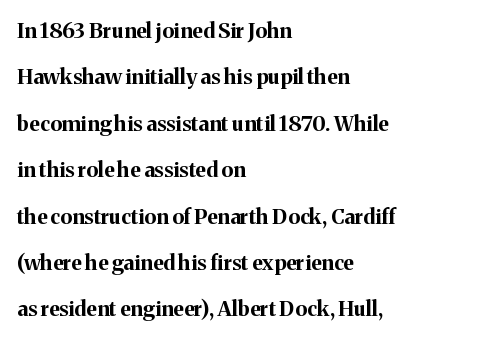
{"italic": "no", "bold": "yes", "underline": "no", "align": "left", "line_spacing": "loose", "line_spacing_ratio": 2.21, "letter_spacing": "normal", "letter_spacing_em": 0.0, "glyph_px": 21}
